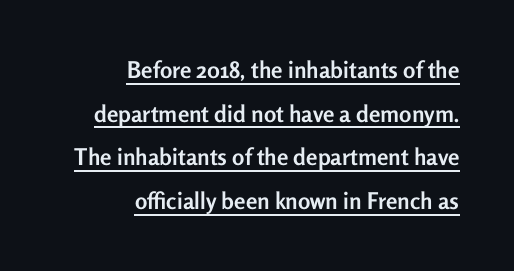
Quick note: underline on. Posture: straight, roman, zero tilt. Strong, thick strokes mark this as bold type. Line ends are locked; line starts wander. Nobody touched the tracking dial on this one.
